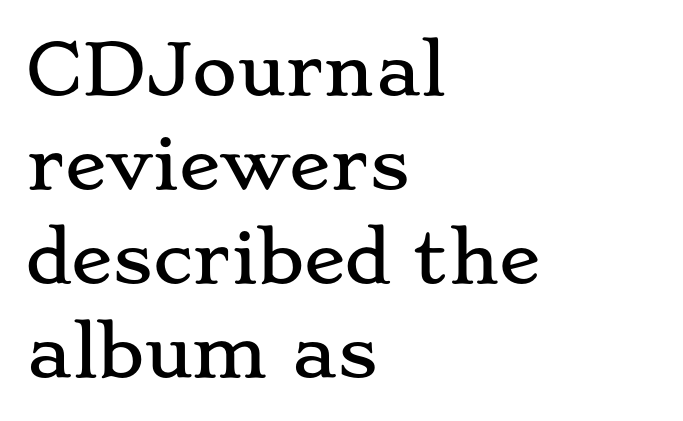
{"serif": "yes", "italic": "no", "width": "wide", "stroke_contrast": "low", "x_height": "small", "monospaced": "no", "underline": "no", "align": "left", "line_spacing": "normal", "line_spacing_ratio": 1.36, "letter_spacing": "normal", "letter_spacing_em": 0.0, "glyph_px": 69}
